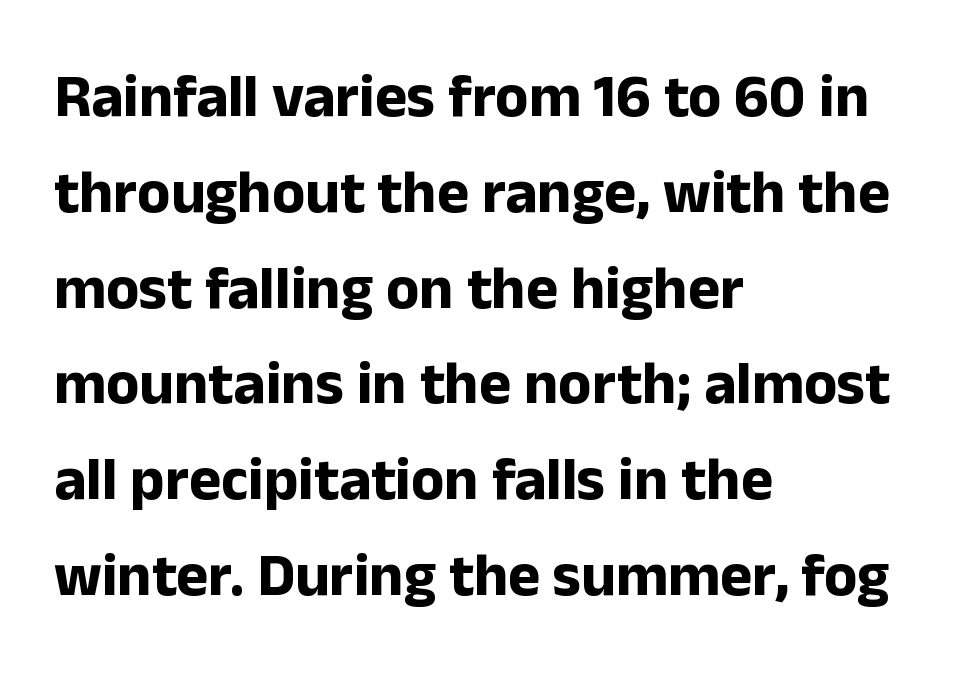
{"serif": "no", "italic": "no", "bold": "yes", "weight": "bold", "width": "normal", "stroke_contrast": "low", "x_height": "medium", "monospaced": "no", "underline": "no", "align": "left", "line_spacing": "normal", "line_spacing_ratio": 1.57, "letter_spacing": "normal", "letter_spacing_em": 0.0, "glyph_px": 61}
